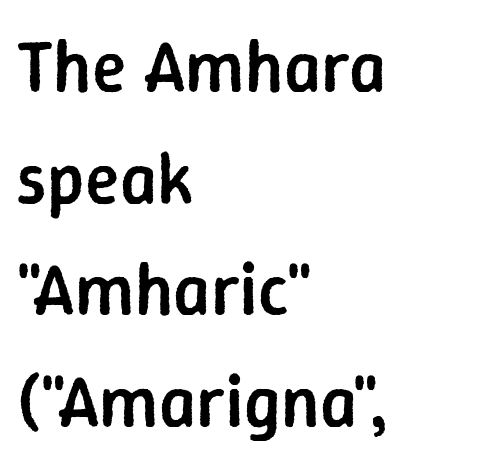
Q: Is the text bold? A: Semi-bold.
Q: Is the text italic (slanted)? A: No, it is upright.
Q: Is the typeface a serif or a sans-serif typeface? A: Sans-serif.
Q: Is the text underlined? A: No.
Q: How is the paragraph aligned? A: Left-aligned.
Q: Is the spacing between letters normal or unusually wide? A: Normal.
Q: Is the spacing between lines tight, normal or loose? A: Normal.
Q: Width (condensed, normal, or wide)? A: Normal.
Q: Stroke contrast? A: Low.
Q: x-height? A: Medium.
Q: Monospaced? A: No.
